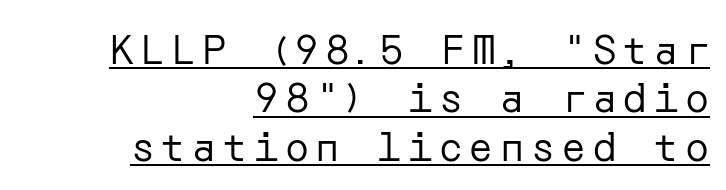
{"serif": "no", "italic": "no", "bold": "no", "weight": "regular", "width": "normal", "stroke_contrast": "low", "x_height": "medium", "underline": "yes", "align": "right", "line_spacing_ratio": 1.21, "glyph_px": 40}
